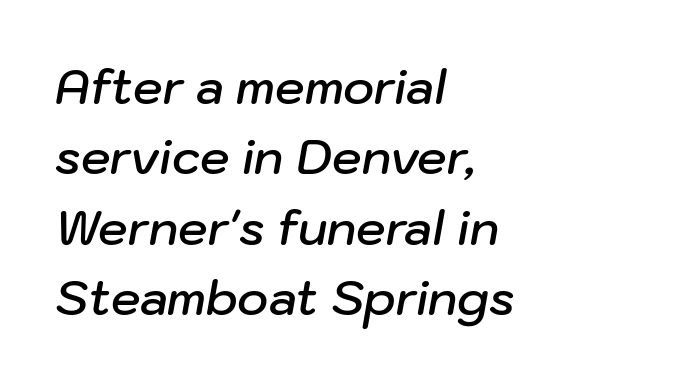
Posture: slanted. Honestly, there is no underline to notice here at all. Compared with typical body copy, the letter spacing here is the same. In terms of weight, the rendering is demibold, just under bold. Is this a fixed-width face? No — the glyphs have proportional, varying widths.
